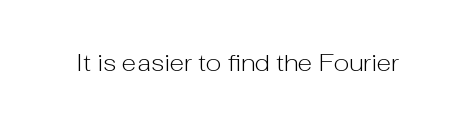
{"italic": "no", "bold": "no", "underline": "no", "letter_spacing": "normal", "letter_spacing_em": 0.0, "glyph_px": 24}
